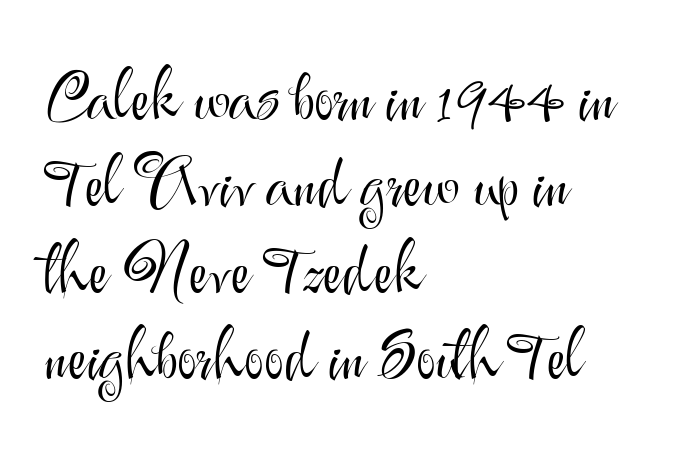
{"serif": "no", "bold": "no", "weight": "light", "width": "normal", "stroke_contrast": "medium", "x_height": "small", "monospaced": "no", "underline": "no", "align": "left", "line_spacing": "normal", "line_spacing_ratio": 1.29, "letter_spacing": "normal", "letter_spacing_em": 0.0, "glyph_px": 67}
